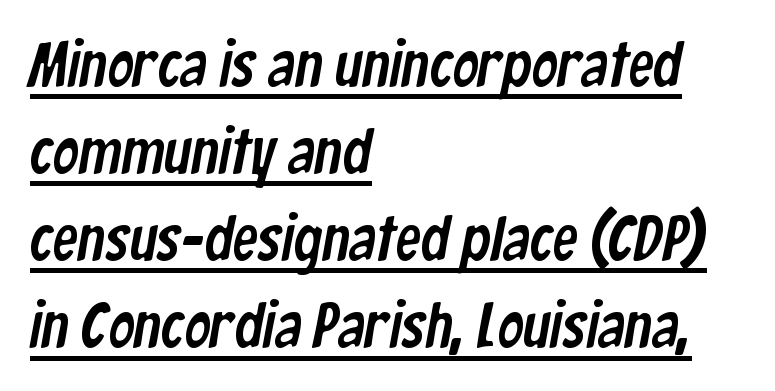
Q: Is the typeface a serif or a sans-serif typeface? A: Sans-serif.
Q: Is the text underlined? A: Yes.
Q: How is the paragraph aligned? A: Left-aligned.
Q: Is the spacing between letters normal or unusually wide? A: Normal.
Q: Is the spacing between lines tight, normal or loose? A: Normal.
Q: Width (condensed, normal, or wide)? A: Condensed.
Q: Stroke contrast? A: Low.
Q: x-height? A: Medium.
Q: Monospaced? A: No.
